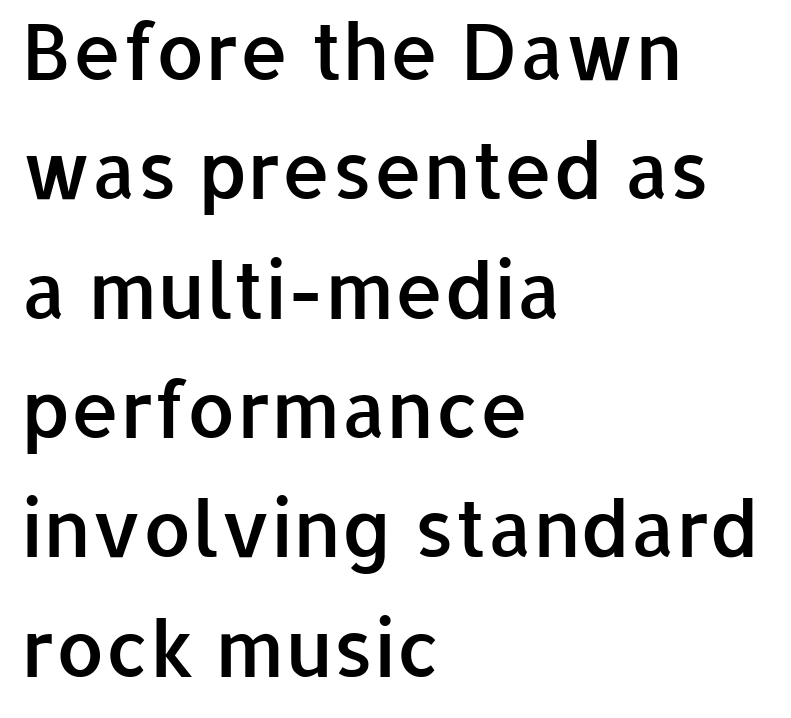
{"serif": "no", "italic": "no", "bold": "semi", "weight": "semibold", "width": "normal", "stroke_contrast": "low", "x_height": "medium", "monospaced": "no", "underline": "no", "align": "left", "line_spacing": "normal", "line_spacing_ratio": 1.53, "letter_spacing": "normal", "letter_spacing_em": 0.0, "glyph_px": 78}
